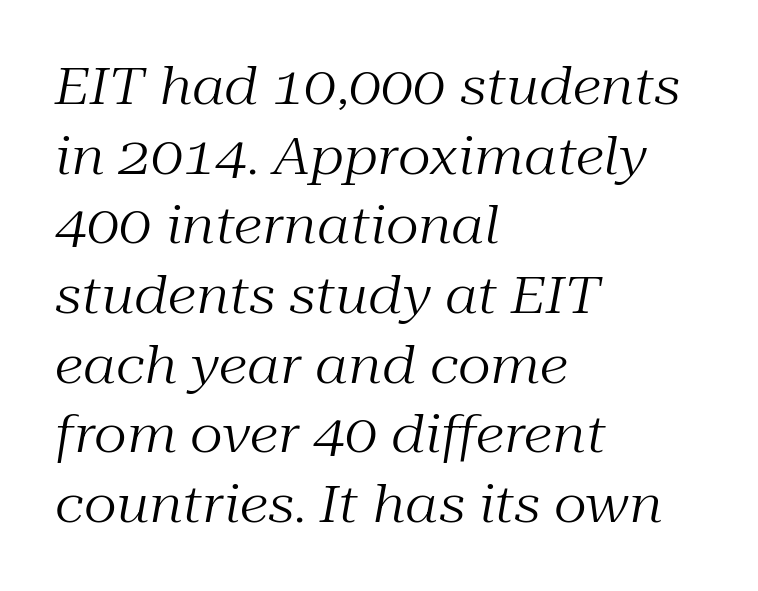
{"serif": "yes", "italic": "yes", "lean": "right", "slant_degrees": 10, "bold": "no", "weight": "regular", "width": "normal", "stroke_contrast": "medium", "x_height": "medium", "monospaced": "no", "underline": "no", "align": "left", "line_spacing": "normal", "line_spacing_ratio": 1.34, "letter_spacing": "normal", "letter_spacing_em": 0.0, "glyph_px": 52}
